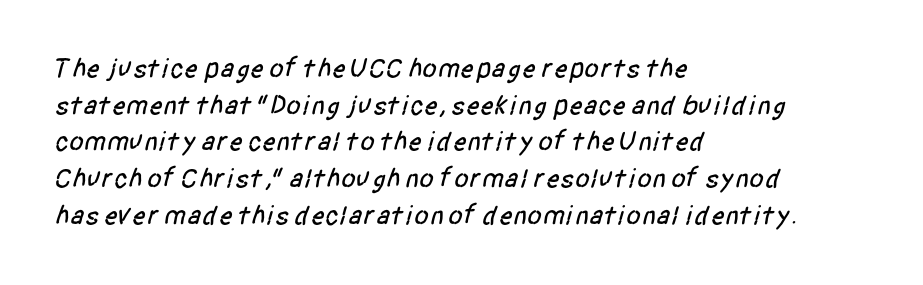
Q: Is the text underlined? A: No.
Q: How is the paragraph aligned? A: Left-aligned.
Q: Is the spacing between letters normal or unusually wide? A: Normal.
Q: Is the spacing between lines tight, normal or loose? A: Normal.
